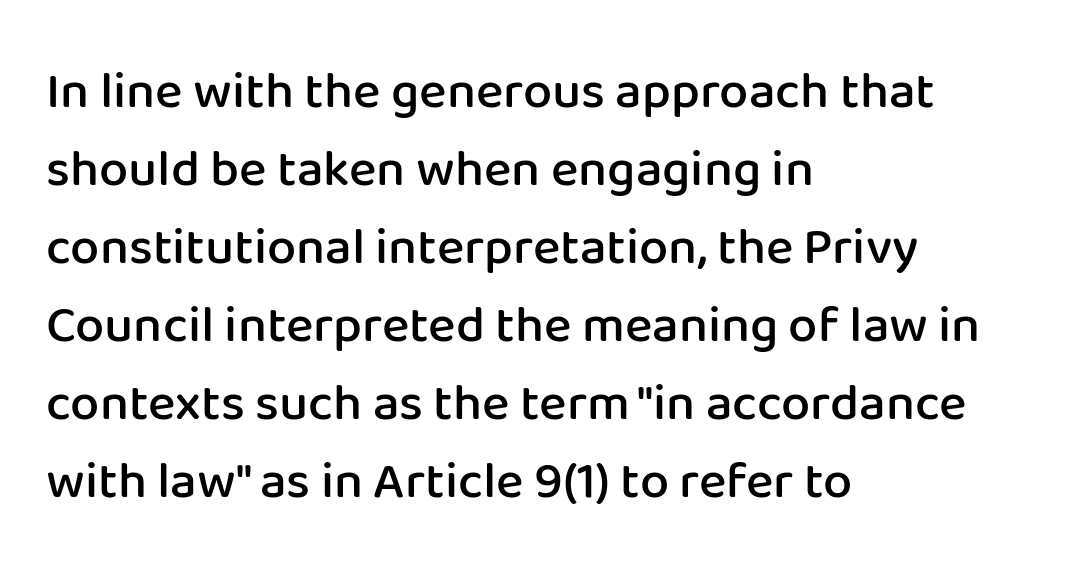
Leading: standard. Notice how the passage keeps a crisp vertical edge on the left only. The font's upright variant was chosen for this text. The rendering uses a semibold face; strokes are thickened but not to full bold.
